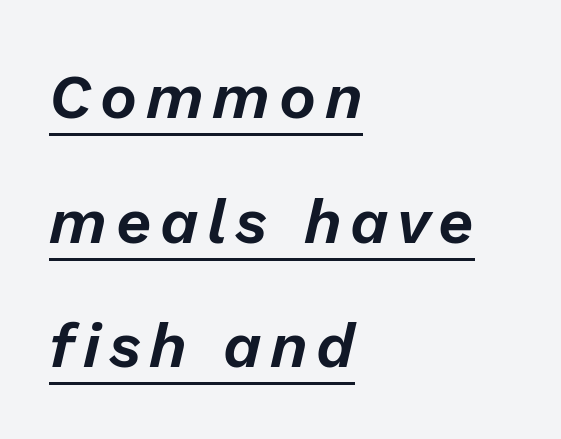
{"italic": "yes", "lean": "right", "slant_degrees": 13, "width": "normal", "stroke_contrast": "low", "x_height": "medium", "monospaced": "no", "underline": "yes", "align": "left", "line_spacing": "loose", "line_spacing_ratio": 2.01, "glyph_px": 62}
